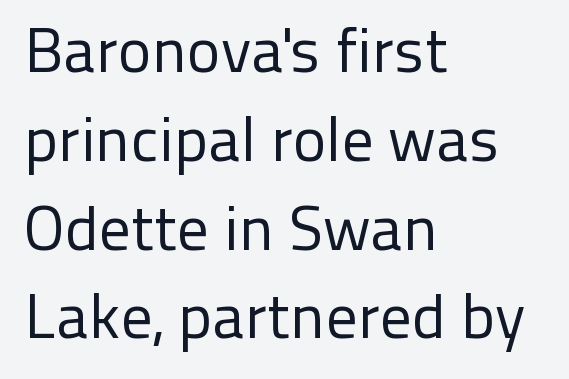
The image shows 63 px regular-weight sans-serif type, upright; set left-aligned, normal line spacing (1.41x), normal letter spacing, not underlined; low stroke contrast and a medium x-height.
